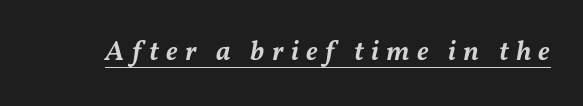
Q: Is the text bold? A: Semi-bold.
Q: Is the text italic (slanted)? A: Yes, it leans right by about 11 degrees.
Q: Is the text underlined? A: Yes.
Q: Is the spacing between letters normal or unusually wide? A: Unusually wide.
Q: Width (condensed, normal, or wide)? A: Normal.
Q: Stroke contrast? A: Medium.
Q: x-height? A: Medium.
Q: Monospaced? A: No.
